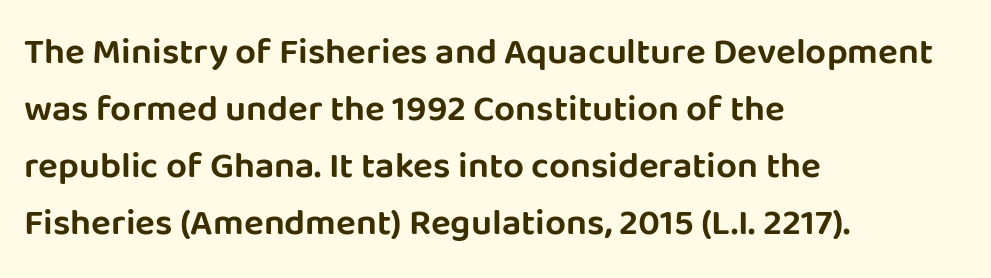
Stroke terminals: plain, sans-serif. Compared with a centered layout, this one pins lines to the left instead. Summary of vertical rhythm: regular, with standard interline spacing. Is this a fixed-width face? No — the glyphs have proportional, varying widths.
